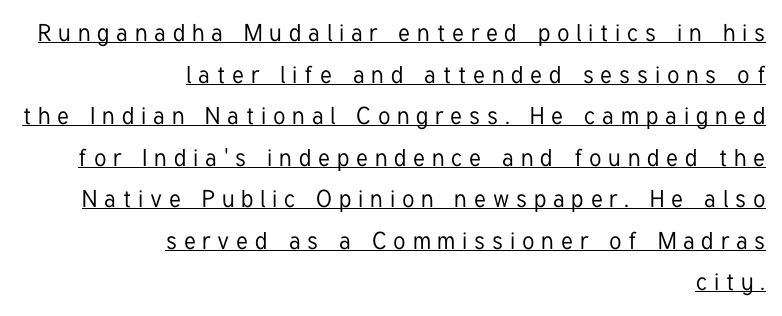
The image shows 24 px text type, upright; set right-aligned, line spacing 1.73x, unusually wide letter spacing (+0.29 em), underlined.
